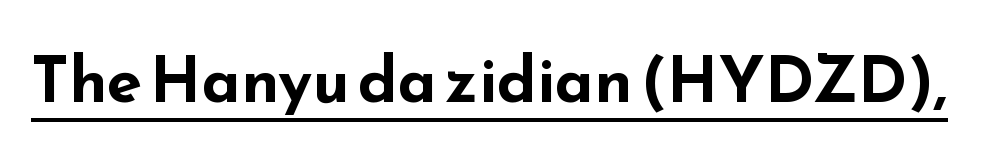
Glance below the letters and you will spot a drawn line. Are there feet on the stems? There aren't — it's a sans. This is roman type, the default non-slanted kind. A typesetter would call this zero additional tracking.
